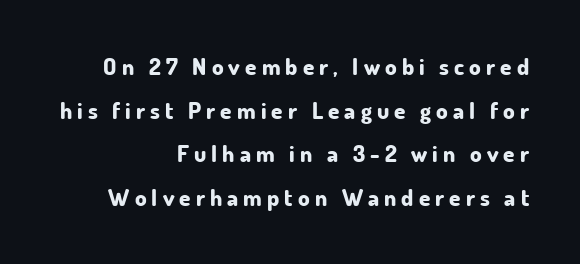
{"italic": "no", "bold": "yes", "underline": "no", "align": "right", "line_spacing": "loose", "line_spacing_ratio": 1.9, "letter_spacing": "wide", "letter_spacing_em": 0.22, "glyph_px": 23}
